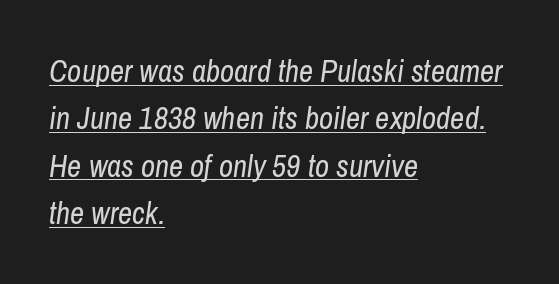
The image shows 31 px regular-weight, condensed type, italic (leaning right); set left-aligned, normal line spacing (1.53x), normal letter spacing, underlined; low stroke contrast and a medium x-height.
